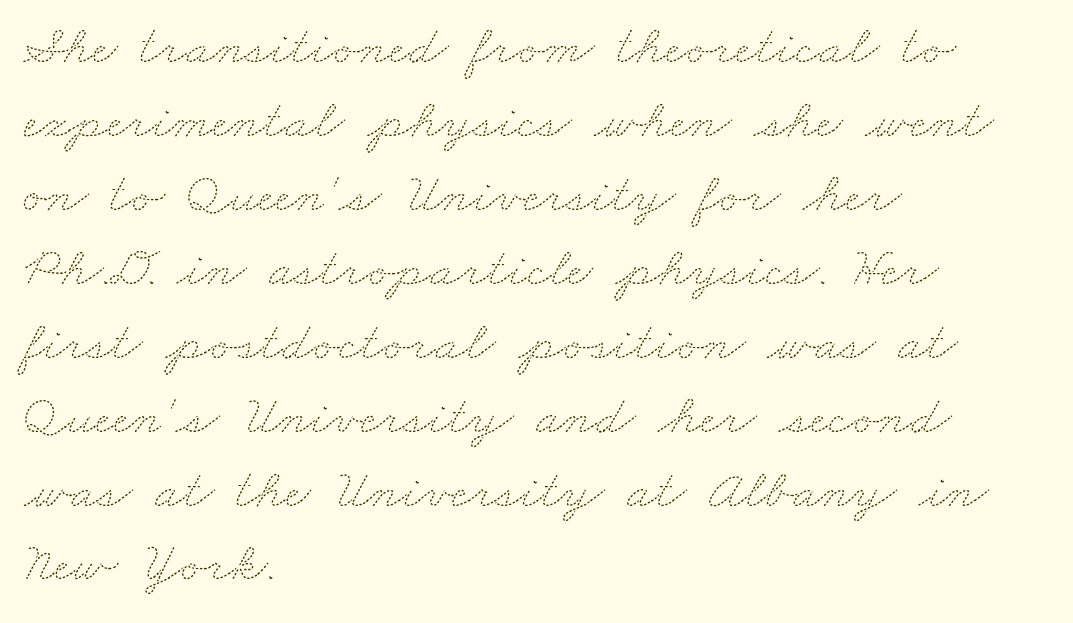
{"bold": "no", "weight": "thin", "width": "wide", "stroke_contrast": "medium", "x_height": "small", "monospaced": "no", "underline": "no", "align": "left", "line_spacing": "normal", "line_spacing_ratio": 1.32, "letter_spacing": "normal", "letter_spacing_em": 0.0, "glyph_px": 56}
